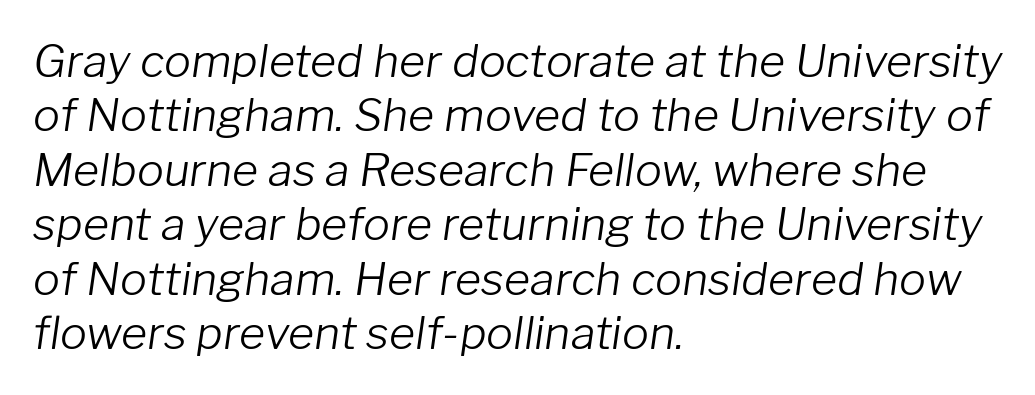
In terms of posture, this sample is oblique. Vertical stems look standard width or narrower in stroke. Caption: multi-line text, flush left, ragged right. Character widths vary here, with narrow letters taking less room than wide ones. The face used here is rendered with its standard letterfit.
